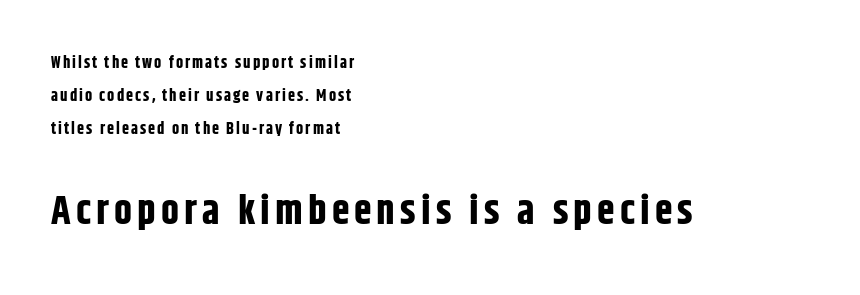
{"serif": "no", "italic": "no", "bold": "yes", "weight": "bold", "width": "condensed", "stroke_contrast": "low", "x_height": "large", "monospaced": "no", "underline": "no", "align": "left", "line_spacing": "loose", "line_spacing_ratio": 2.06, "larger_block": "second", "size_ratio": 2.5, "glyph_px": 40}
